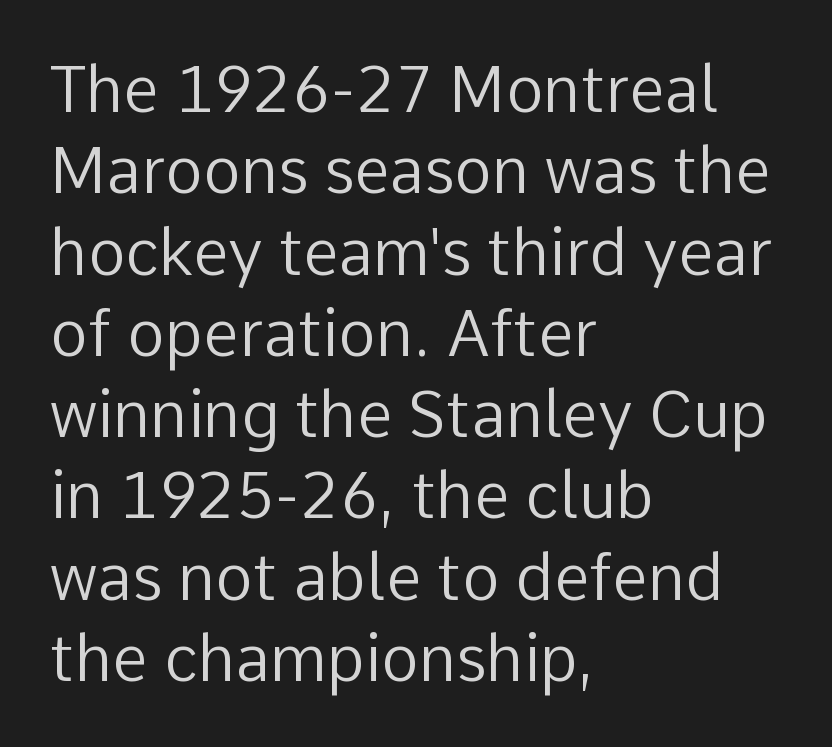
Does the lettering tilt? It doesn't — this is upright. If you drew a ruler down the left edge, every line would touch it. You could not count columns in this text — the font is proportionally spaced. The passage shown stacks its lines at a standard gap.
